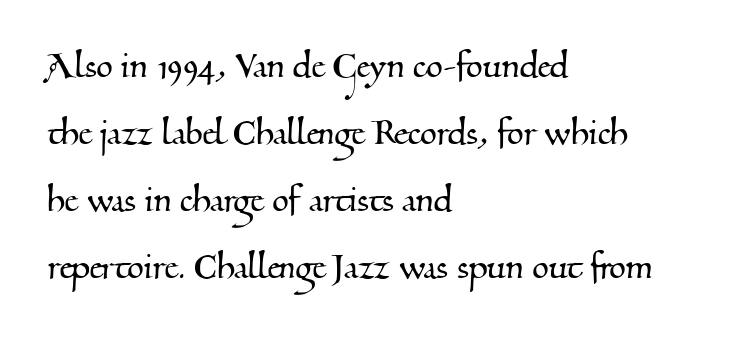
The space between consecutive lines is moderate. Plain, unruled lines of type. There is no visible air inserted between adjacent glyphs. Do the characters align in a grid? No, the font is proportional. Old-style or modern, the face here clearly has serifs.
